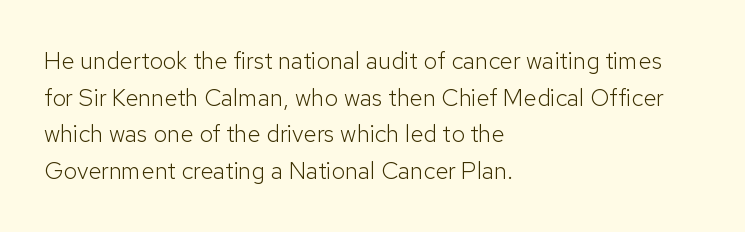
The image shows 24 px text type, upright; set left-aligned, normal line spacing (1.53x), normal letter spacing, not underlined.
